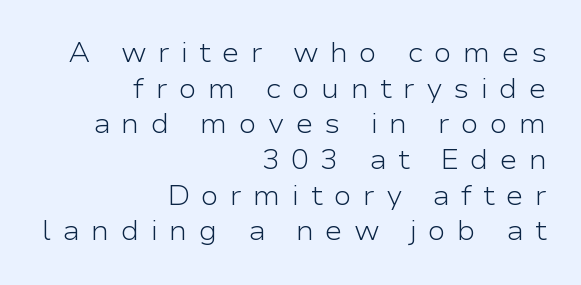
Q: Is the text bold? A: No.
Q: Is the text italic (slanted)? A: No, it is upright.
Q: Is the text underlined? A: No.
Q: How is the paragraph aligned? A: Right-aligned.
Q: Is the spacing between letters normal or unusually wide? A: Unusually wide.
Q: Is the spacing between lines tight, normal or loose? A: Normal.
